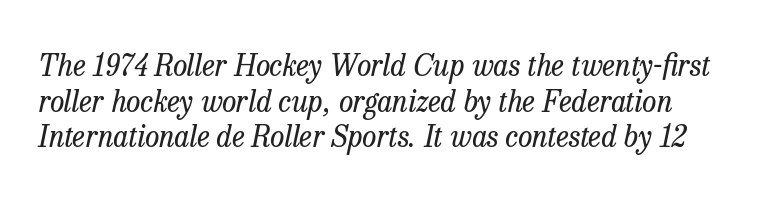
Think of a printed novel: that variable character pitch is what you see here. If you drew a line through each stem, it would be angled. Standard letterfit; no display-style spreading of the glyphs. Look at the bottom of the vertical strokes: they flare into serifs here. No chunkiness to these letters — they're not bold. Words float on clear page, feet unadorned.
